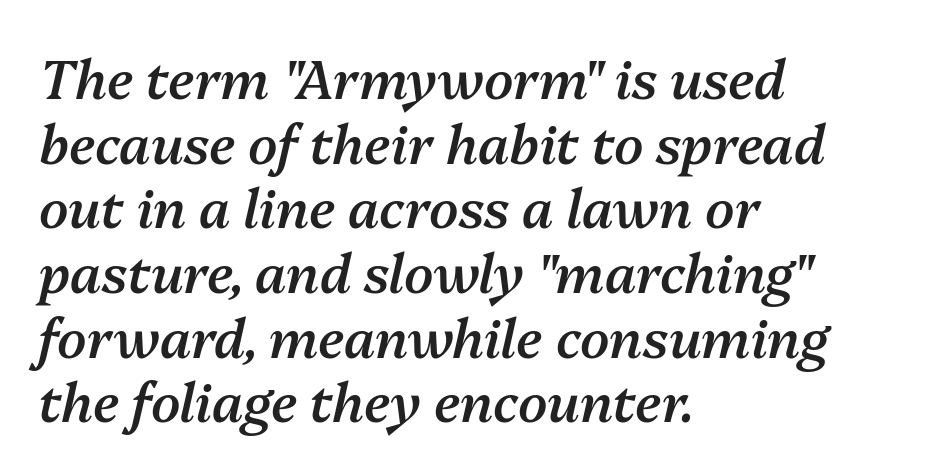
The image shows 53 px semibold type, italic (leaning right); set left-aligned, line spacing 1.22x, normal letter spacing, not underlined; medium stroke contrast and a medium x-height.
